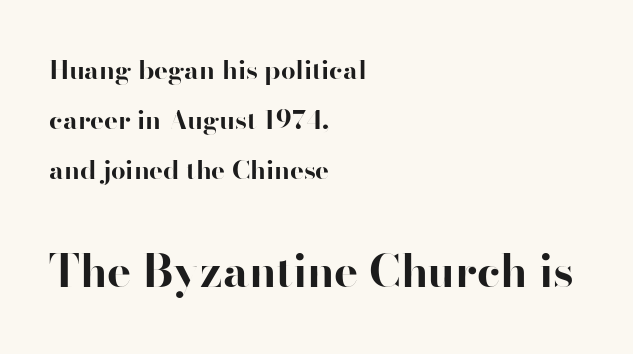
Q: Is the text bold? A: Yes.
Q: Is the text italic (slanted)? A: No, it is upright.
Q: Is the typeface a serif or a sans-serif typeface? A: Sans-serif.
Q: Is the text underlined? A: No.
Q: How is the paragraph aligned? A: Left-aligned.
Q: Is the spacing between letters normal or unusually wide? A: Normal.
Q: Is the spacing between lines tight, normal or loose? A: Loose.
Q: Which block of text is set in a larger size, the first (top) or the second (bottom)? A: The second (bottom) one.
Q: Width (condensed, normal, or wide)? A: Normal.
Q: Stroke contrast? A: High.
Q: x-height? A: Small.
Q: Monospaced? A: No.
